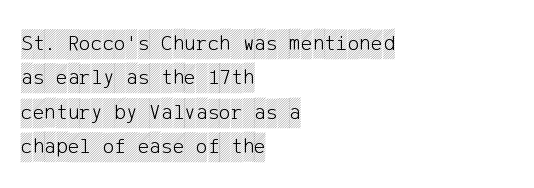
Q: Is the text italic (slanted)? A: No, it is upright.
Q: Is the text underlined? A: No.
Q: How is the paragraph aligned? A: Left-aligned.
Q: Is the spacing between letters normal or unusually wide? A: Normal.
Q: Is the spacing between lines tight, normal or loose? A: Normal.
